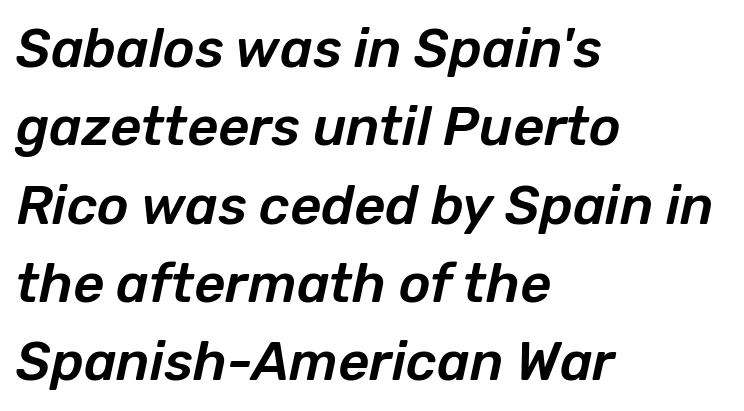
The image shows 54 px text type, italic (leaning right); set left-aligned, normal line spacing (1.45x), normal letter spacing, not underlined; low stroke contrast and a medium x-height.
